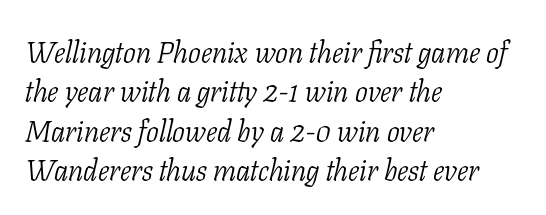
{"serif": "yes", "italic": "yes", "lean": "right", "slant_degrees": 11, "bold": "no", "weight": "light", "width": "condensed", "stroke_contrast": "low", "x_height": "medium", "monospaced": "no", "underline": "no", "align": "left", "line_spacing": "normal", "line_spacing_ratio": 1.31, "letter_spacing": "normal", "letter_spacing_em": 0.0, "glyph_px": 30}
